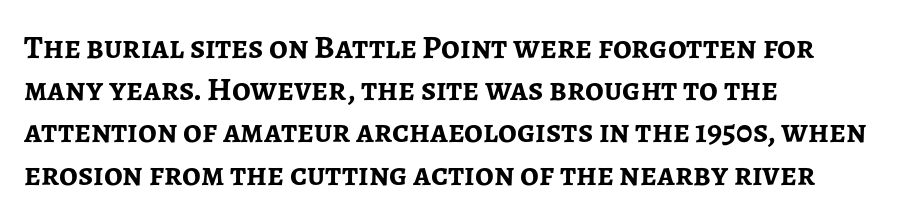
The image shows 33 px semibold sans-serif type, upright; set left-aligned, normal line spacing (1.28x), normal letter spacing, not underlined; low stroke contrast and a medium x-height.
